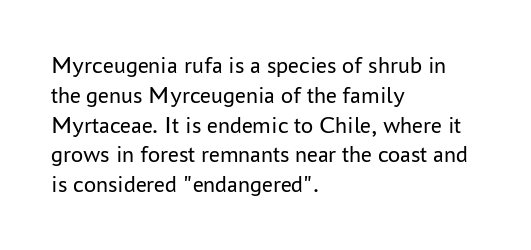
If you drew a line through each stem, it would be perfectly vertical. Tracking value appears to be zero — textbook default spacing. The rag falls on the right side of this text block. The face looks like a standard text weight, possibly lighter. The string is rendered with underlining switched off.
